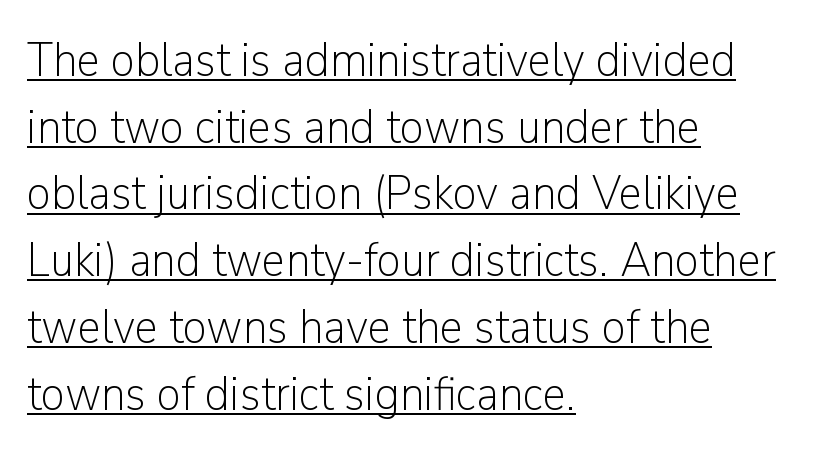
The text block is weighted toward the left margin, trailing off unevenly rightward. These lines are rendered in a variable-pitch font. Spacing between characters is what you'd get straight out of the box. A typesetter would label this face a sans.
